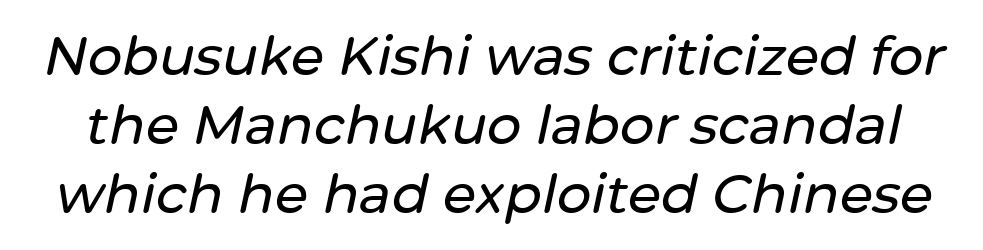
Q: Is the text italic (slanted)? A: Yes, it leans right by about 12 degrees.
Q: Is the text underlined? A: No.
Q: Is the spacing between letters normal or unusually wide? A: Normal.
Q: Is the spacing between lines tight, normal or loose? A: Normal.
Q: Width (condensed, normal, or wide)? A: Normal.
Q: Stroke contrast? A: Low.
Q: x-height? A: Medium.
Q: Monospaced? A: No.
